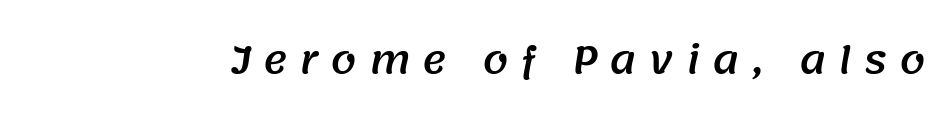
Q: Is the typeface a serif or a sans-serif typeface? A: Sans-serif.
Q: Is the text underlined? A: No.
Q: Is the spacing between letters normal or unusually wide? A: Unusually wide.
Q: Width (condensed, normal, or wide)? A: Normal.
Q: Stroke contrast? A: Medium.
Q: x-height? A: Large.
Q: Monospaced? A: No.
